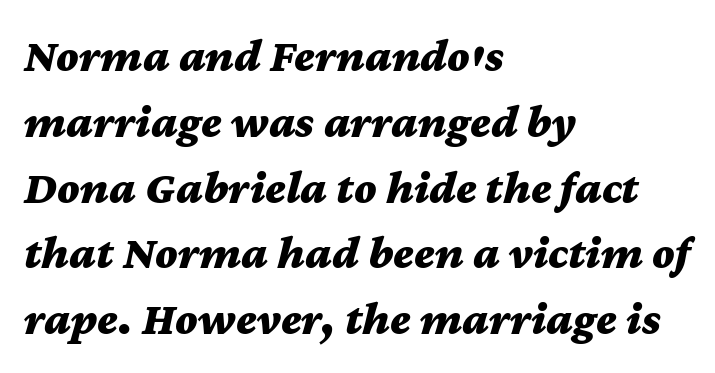
Summary of weight: heavy, a full bold. The axis of the letterforms is tilted away from vertical. Regular leading. The area under the type is left untouched.
